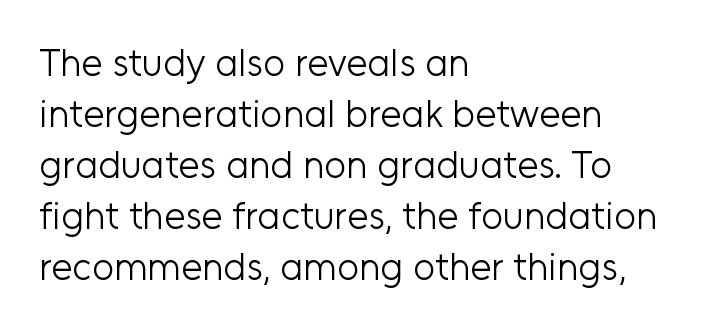
The image shows 38 px light sans-serif type, upright; set left-aligned, normal line spacing (1.34x), normal letter spacing, not underlined; low stroke contrast and a medium x-height.
